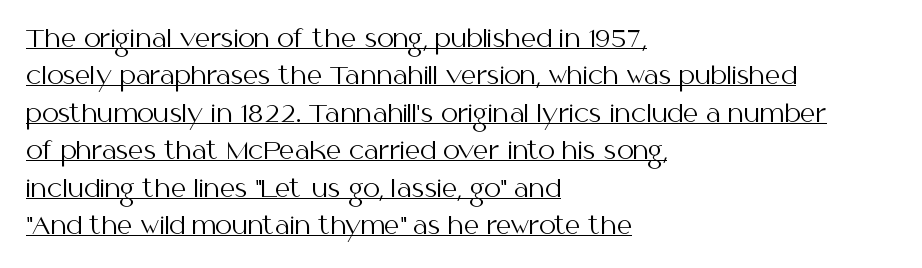
The image shows 24 px text type, upright; set left-aligned, normal line spacing (1.56x), normal letter spacing, underlined.
